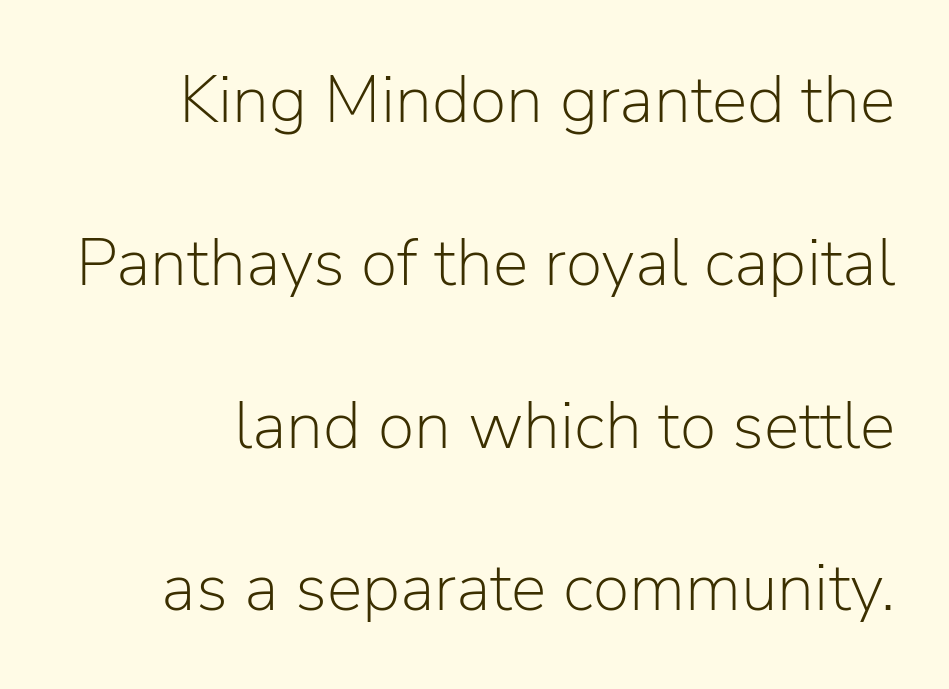
Q: Is the text bold? A: No.
Q: Is the text italic (slanted)? A: No, it is upright.
Q: Is the typeface a serif or a sans-serif typeface? A: Sans-serif.
Q: Is the text underlined? A: No.
Q: Is the spacing between letters normal or unusually wide? A: Normal.
Q: Is the spacing between lines tight, normal or loose? A: Loose.
Q: Width (condensed, normal, or wide)? A: Normal.
Q: Stroke contrast? A: Low.
Q: x-height? A: Medium.
Q: Monospaced? A: No.
